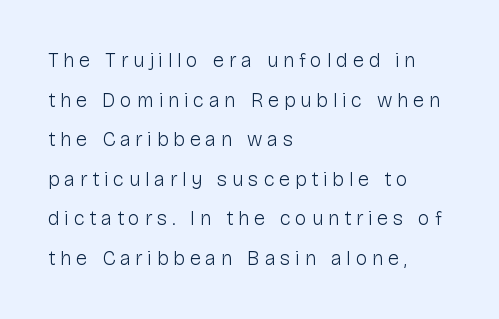
The image shows 20 px text type, upright; set left-aligned, loose line spacing (1.98x), unusually wide letter spacing (+0.24 em), not underlined.
